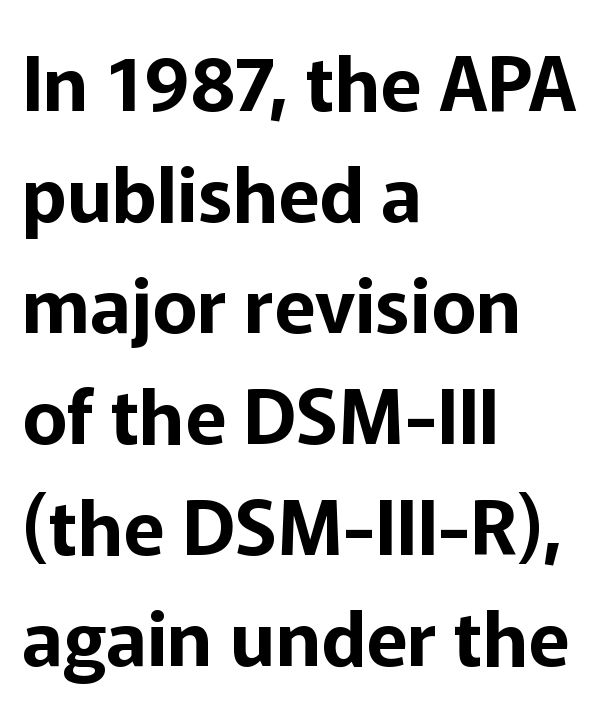
{"serif": "no", "italic": "no", "width": "normal", "stroke_contrast": "low", "x_height": "medium", "monospaced": "no", "underline": "no", "align": "left", "line_spacing": "normal", "line_spacing_ratio": 1.46, "letter_spacing": "normal", "letter_spacing_em": 0.0, "glyph_px": 76}
